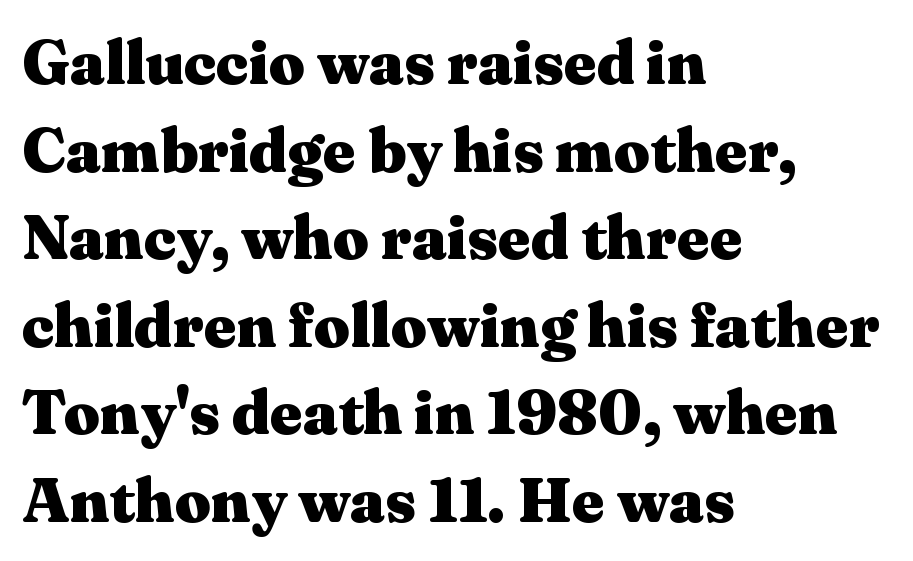
If you drew a ruler down the left edge, every line would touch it. Leading matches the norm, producing a regular column. No italicization has been applied; the sample stays upright. In terms of letterspacing, this is plain default setting. The letters advance in unequal steps, a hallmark of proportional type.
